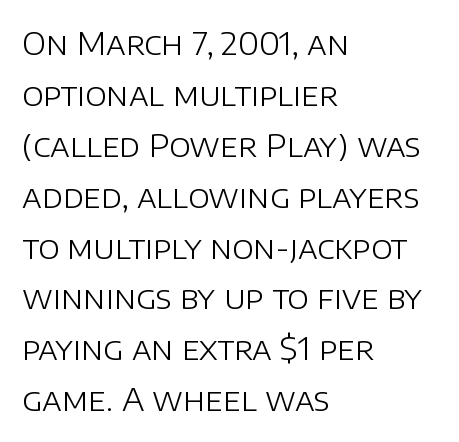
Every character sits straight up, as roman type does. Varying glyph widths throughout — classic text-font behaviour. No heavy texture on the line: the type isn't bold. Short note: letters normally spaced. What kind of face is this? One without serifs — a sans.
